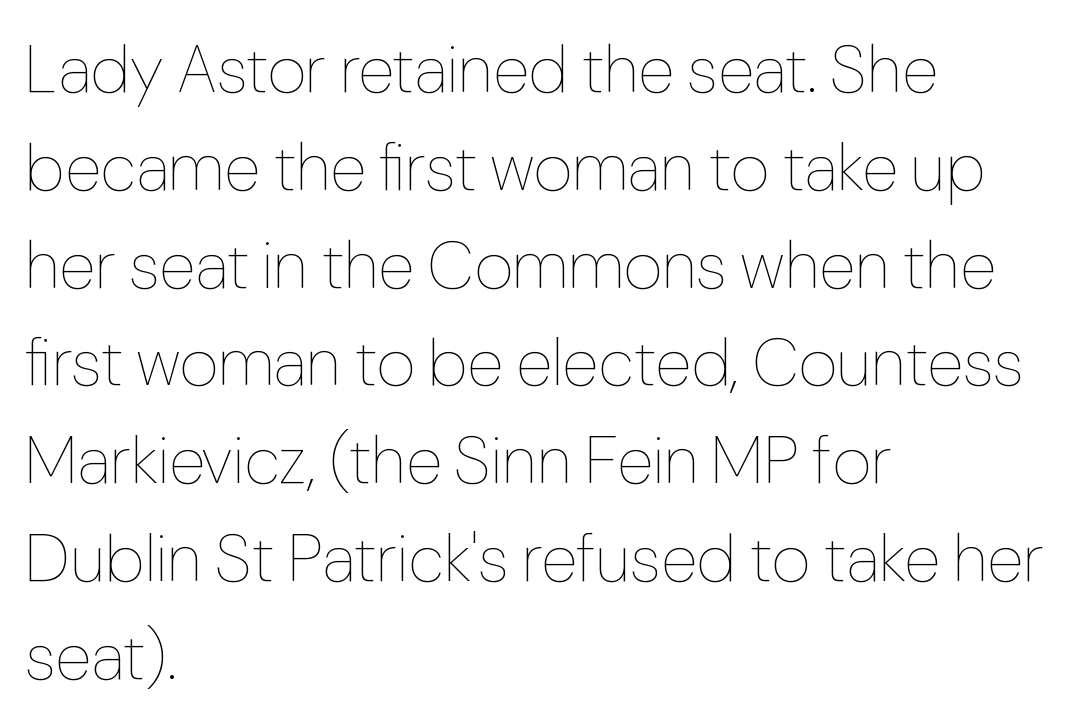
The rows are spaced the way most documents space them. The passage shown is typed in a proportional face where columns would drift. This rendering leaves character spacing at its baseline value. One-word summary of the alignment: left. Posture: straight, roman, zero tilt. The passage shown is not underscored anywhere.
